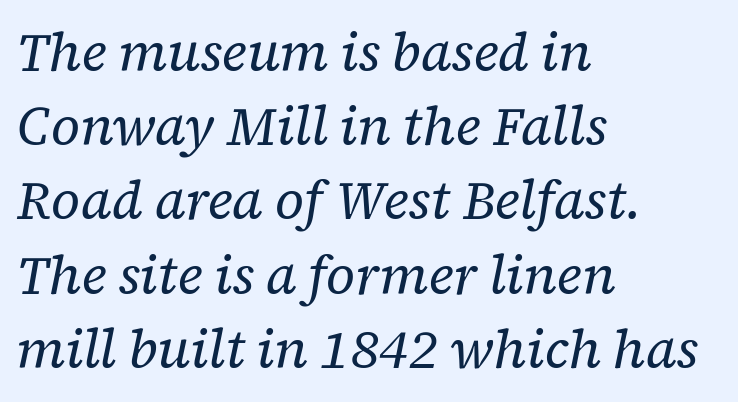
Q: Is the text bold? A: No.
Q: Is the text italic (slanted)? A: Yes, it leans right by about 12 degrees.
Q: Is the typeface a serif or a sans-serif typeface? A: Serif.
Q: Is the text underlined? A: No.
Q: How is the paragraph aligned? A: Left-aligned.
Q: Is the spacing between letters normal or unusually wide? A: Normal.
Q: Is the spacing between lines tight, normal or loose? A: Normal.
Q: Width (condensed, normal, or wide)? A: Normal.
Q: Stroke contrast? A: Low.
Q: x-height? A: Medium.
Q: Monospaced? A: No.
